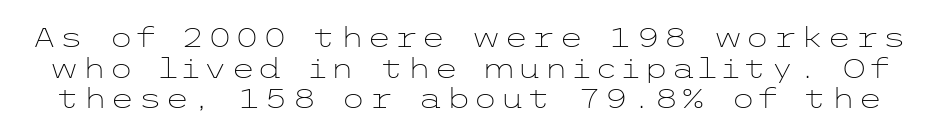
Grotesque or geometric, the face here clearly has no serifs. This sample uses an upright cut, with every glyph sitting square on the baseline. The words here are not underlined. Tightly led — the rows are bunched. No extra ink here — the face is not bold.
